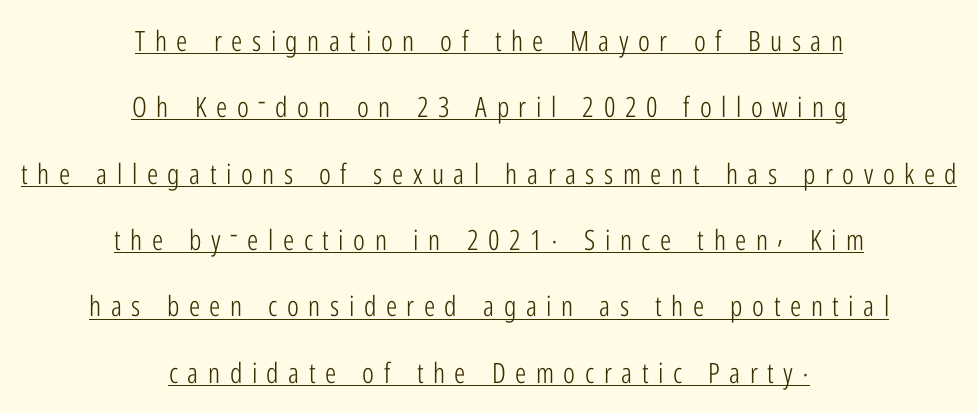
The image shows 28 px light, condensed sans-serif type, upright; set centered, loose line spacing (2.37x), unusually wide letter spacing (+0.34 em), underlined; low stroke contrast and a medium x-height.
